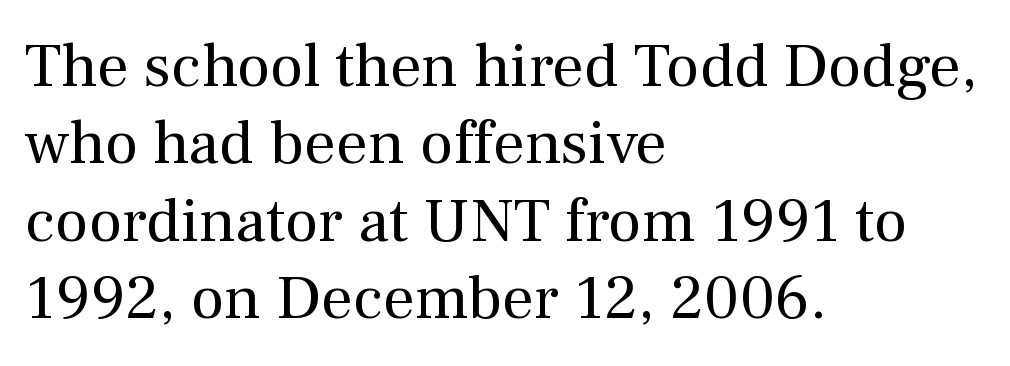
Q: Is the text bold? A: No.
Q: Is the text italic (slanted)? A: No, it is upright.
Q: Is the typeface a serif or a sans-serif typeface? A: Serif.
Q: Is the text underlined? A: No.
Q: How is the paragraph aligned? A: Left-aligned.
Q: Is the spacing between letters normal or unusually wide? A: Normal.
Q: Width (condensed, normal, or wide)? A: Normal.
Q: Stroke contrast? A: Medium.
Q: x-height? A: Medium.
Q: Monospaced? A: No.
